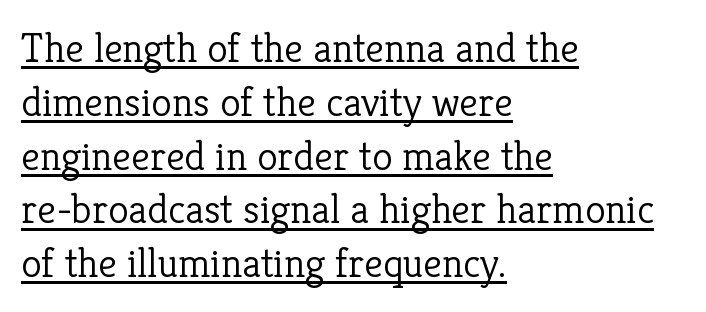
{"serif": "yes", "italic": "no", "bold": "no", "weight": "light", "width": "normal", "stroke_contrast": "low", "x_height": "medium", "monospaced": "no", "underline": "yes", "align": "left", "line_spacing": "normal", "line_spacing_ratio": 1.28, "letter_spacing": "normal", "letter_spacing_em": 0.0, "glyph_px": 42}
